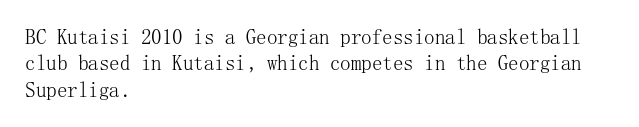
Q: Is the text bold? A: No.
Q: Is the text italic (slanted)? A: No, it is upright.
Q: Is the text underlined? A: No.
Q: How is the paragraph aligned? A: Left-aligned.
Q: Is the spacing between letters normal or unusually wide? A: Normal.
Q: Is the spacing between lines tight, normal or loose? A: Normal.
